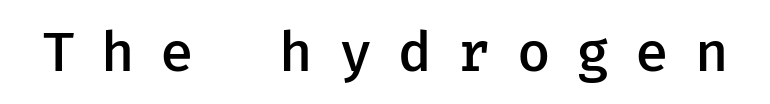
Heft: intermediate — a semibold. A typesetter would call this heavily tracked-out type. No feet cap the strokes, marking this as sans-serif type. No italicization has been applied; the sample stays upright. The specimen omits any rule beneath the text block's lines.
